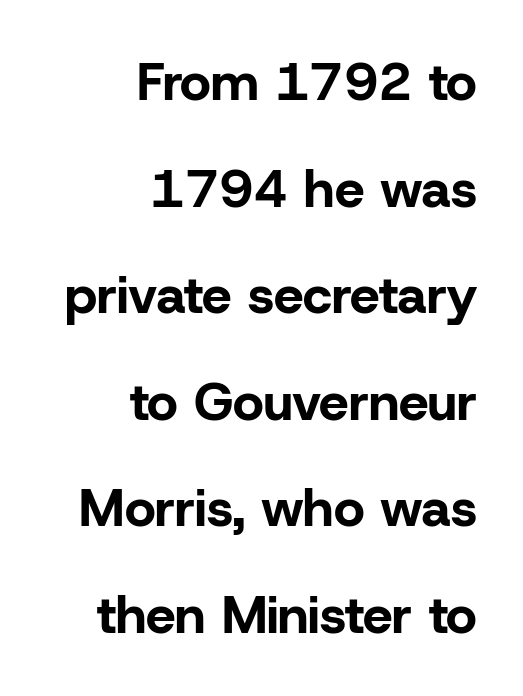
Q: Is the text bold? A: Yes.
Q: Is the text italic (slanted)? A: No, it is upright.
Q: Is the typeface a serif or a sans-serif typeface? A: Sans-serif.
Q: Is the text underlined? A: No.
Q: How is the paragraph aligned? A: Right-aligned.
Q: Is the spacing between letters normal or unusually wide? A: Normal.
Q: Is the spacing between lines tight, normal or loose? A: Loose.
Q: Width (condensed, normal, or wide)? A: Normal.
Q: Stroke contrast? A: Low.
Q: x-height? A: Medium.
Q: Monospaced? A: No.
